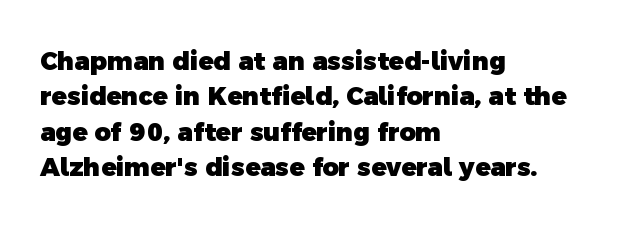
{"bold": "yes", "underline": "no", "align": "left", "line_spacing": "normal", "line_spacing_ratio": 1.42, "letter_spacing": "normal", "letter_spacing_em": 0.0, "glyph_px": 25}
